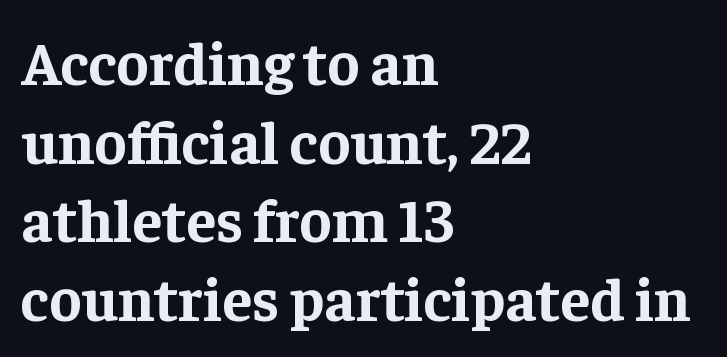
This is the regular roman posture of the typeface. The letters sit at their default tracking, neither squeezed nor spread. Reading down the column, the eye jumps a familiar distance to each next line. Each letter's strokes conclude with small projecting serifs. Glance below the letters and you will spot only blank space. Leftover space on each line is placed entirely after the last word.
